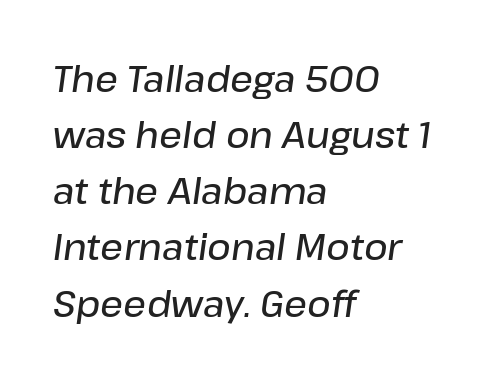
Q: Is the text bold? A: Semi-bold.
Q: Is the text italic (slanted)? A: Yes, it leans right by about 8 degrees.
Q: Is the text underlined? A: No.
Q: How is the paragraph aligned? A: Left-aligned.
Q: Is the spacing between letters normal or unusually wide? A: Normal.
Q: Is the spacing between lines tight, normal or loose? A: Normal.
Q: Width (condensed, normal, or wide)? A: Normal.
Q: Stroke contrast? A: Low.
Q: x-height? A: Medium.
Q: Monospaced? A: No.
